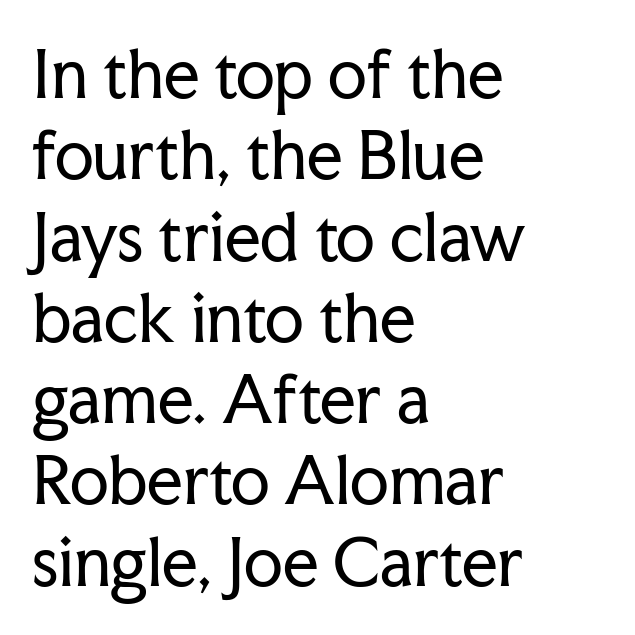
The image shows 63 px regular-weight serif type, upright; set left-aligned, normal line spacing (1.29x), normal letter spacing, not underlined; low stroke contrast and a medium x-height.
